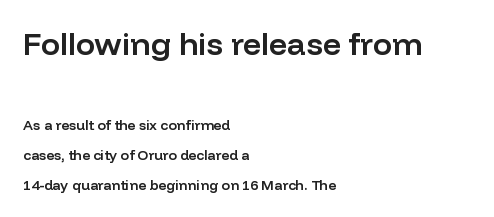
Q: Is the text bold? A: Semi-bold.
Q: Is the text italic (slanted)? A: No, it is upright.
Q: Is the typeface a serif or a sans-serif typeface? A: Sans-serif.
Q: Is the text underlined? A: No.
Q: How is the paragraph aligned? A: Left-aligned.
Q: Is the spacing between letters normal or unusually wide? A: Normal.
Q: Is the spacing between lines tight, normal or loose? A: Loose.
Q: Which block of text is set in a larger size, the first (top) or the second (bottom)? A: The first (top) one.
Q: Width (condensed, normal, or wide)? A: Normal.
Q: Stroke contrast? A: Low.
Q: x-height? A: Medium.
Q: Monospaced? A: No.
